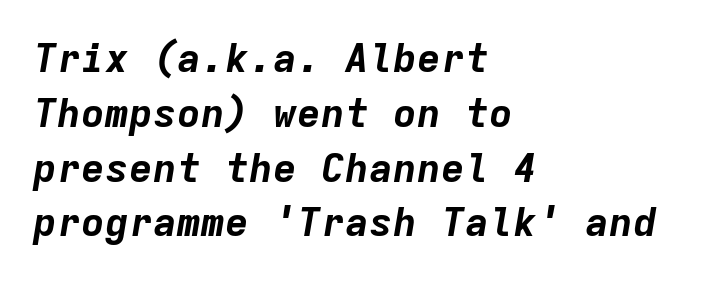
Q: Is the text bold? A: Yes.
Q: Is the text italic (slanted)? A: Yes, it leans right by about 9 degrees.
Q: Is the text underlined? A: No.
Q: How is the paragraph aligned? A: Left-aligned.
Q: Is the spacing between letters normal or unusually wide? A: Normal.
Q: Is the spacing between lines tight, normal or loose? A: Normal.
Q: Width (condensed, normal, or wide)? A: Normal.
Q: Stroke contrast? A: Low.
Q: x-height? A: Medium.
Q: Monospaced? A: Yes.
